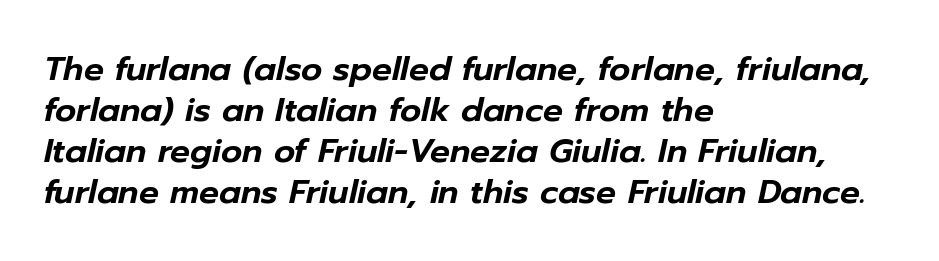
In terms of posture, this sample is oblique. Nobody drew a line under any word here. Spacing verdict: proportional, widths tailored to each character. The typesetter chose a ragged-right arrangement here.
